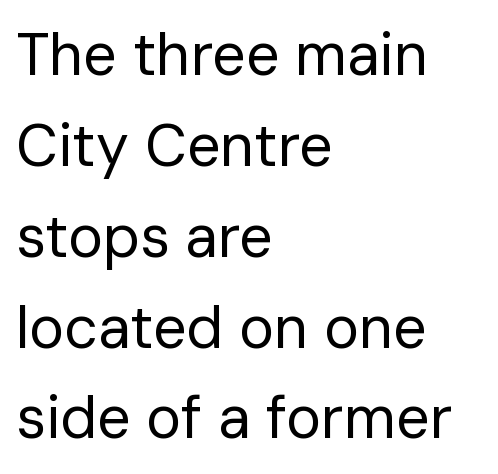
Q: Is the text bold? A: No.
Q: Is the text italic (slanted)? A: No, it is upright.
Q: Is the typeface a serif or a sans-serif typeface? A: Sans-serif.
Q: Is the text underlined? A: No.
Q: How is the paragraph aligned? A: Left-aligned.
Q: Is the spacing between letters normal or unusually wide? A: Normal.
Q: Is the spacing between lines tight, normal or loose? A: Normal.
Q: Width (condensed, normal, or wide)? A: Normal.
Q: Stroke contrast? A: Low.
Q: x-height? A: Medium.
Q: Monospaced? A: No.
